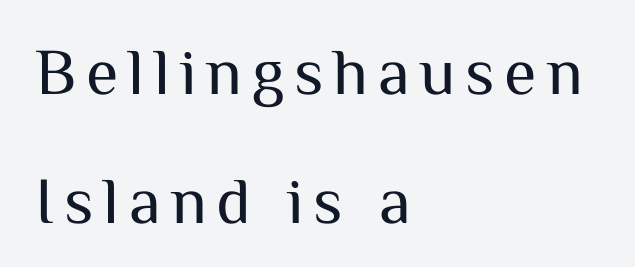
{"serif": "no", "italic": "no", "bold": "no", "weight": "regular", "width": "normal", "stroke_contrast": "medium", "x_height": "medium", "monospaced": "no", "underline": "no", "align": "left", "line_spacing": "loose", "line_spacing_ratio": 1.96, "glyph_px": 66}
